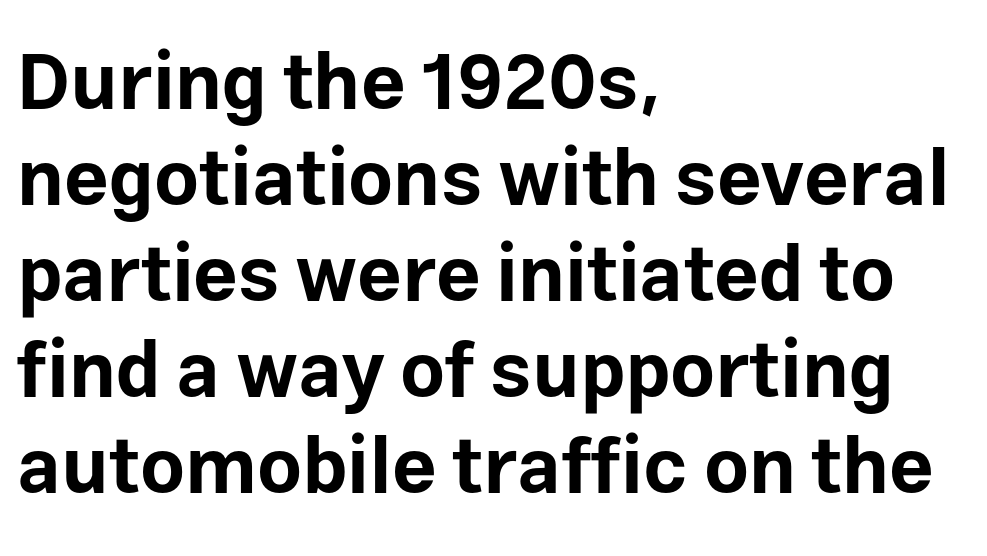
Look at the tracking — it's just the regular setting, nothing added. The lines in this sample share a left origin and differ only in where they stop. Bold? Absolutely — the strokes are thick and heavy. Is this a fixed-width face? No — the glyphs have proportional, varying widths. This rendering features lettering with no underline. Every stem runs plumb, perpendicular to the baseline.
